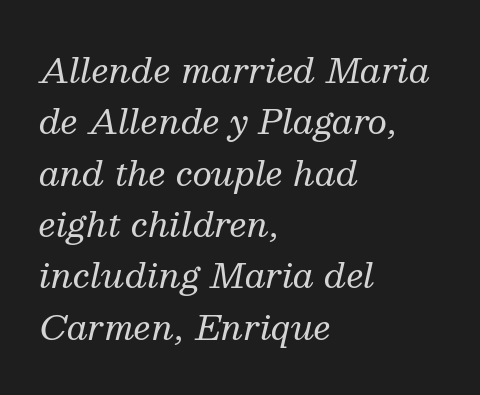
The image shows 34 px regular-weight serif type, italic (leaning right); set left-aligned, normal line spacing (1.51x), normal letter spacing, not underlined; medium stroke contrast and a medium x-height.
